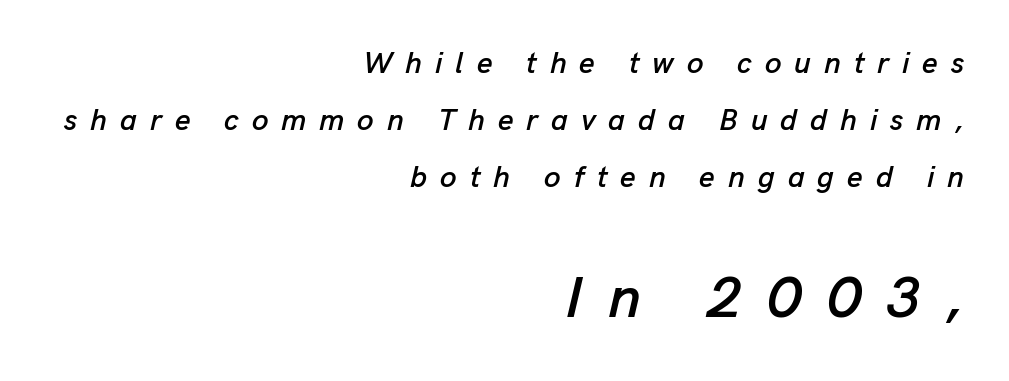
{"italic": "yes", "lean": "right", "slant_degrees": 13, "width": "normal", "stroke_contrast": "low", "x_height": "medium", "monospaced": "no", "underline": "no", "align": "right", "line_spacing": "loose", "line_spacing_ratio": 1.9, "letter_spacing": "wide", "letter_spacing_em": 0.43, "larger_block": "second", "size_ratio": 1.97, "glyph_px": 59}
